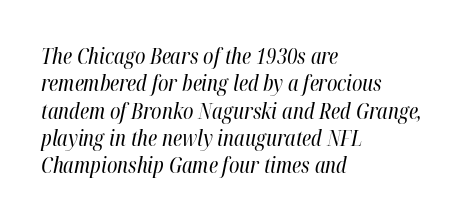
Q: Is the text bold? A: No.
Q: Is the text italic (slanted)? A: Yes, it leans right by about 12 degrees.
Q: Is the text underlined? A: No.
Q: How is the paragraph aligned? A: Left-aligned.
Q: Is the spacing between letters normal or unusually wide? A: Normal.
Q: Is the spacing between lines tight, normal or loose? A: Normal.
